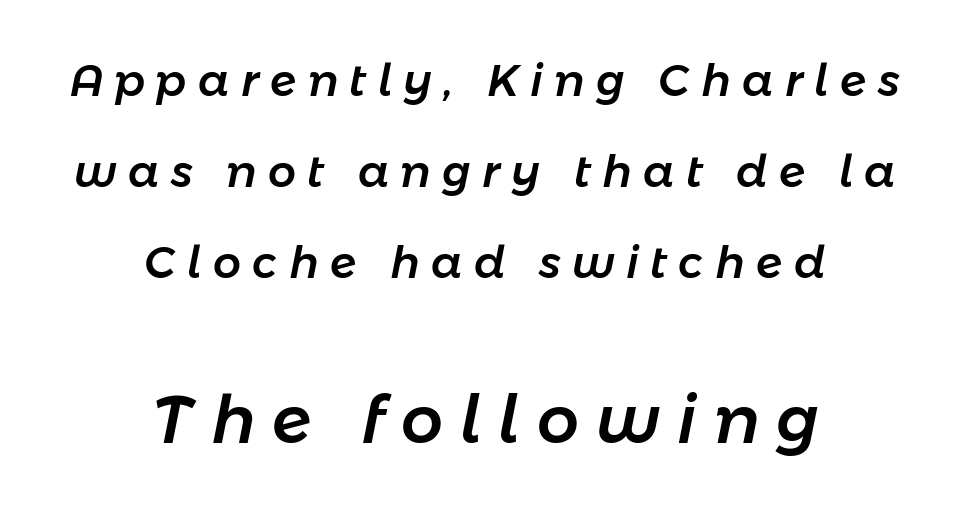
Q: Is the text italic (slanted)? A: Yes, it leans right by about 11 degrees.
Q: Is the text underlined? A: No.
Q: How is the paragraph aligned? A: Centered.
Q: Is the spacing between letters normal or unusually wide? A: Unusually wide.
Q: Is the spacing between lines tight, normal or loose? A: Loose.
Q: Which block of text is set in a larger size, the first (top) or the second (bottom)? A: The second (bottom) one.
Q: Width (condensed, normal, or wide)? A: Normal.
Q: Stroke contrast? A: Low.
Q: x-height? A: Medium.
Q: Monospaced? A: No.
